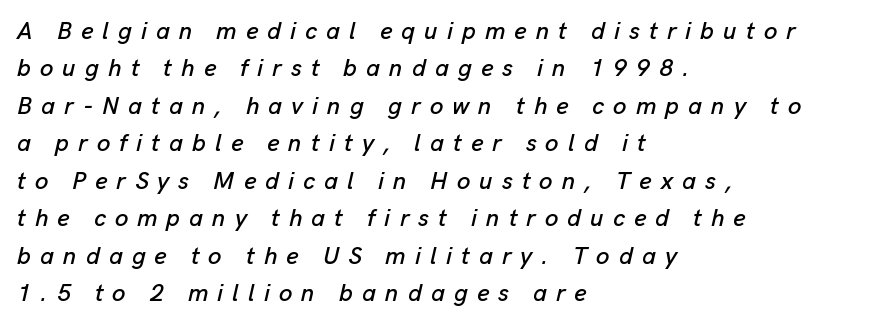
Q: Is the text italic (slanted)? A: Yes, it leans right by about 13 degrees.
Q: Is the text underlined? A: No.
Q: How is the paragraph aligned? A: Left-aligned.
Q: Is the spacing between letters normal or unusually wide? A: Unusually wide.
Q: Is the spacing between lines tight, normal or loose? A: Normal.
